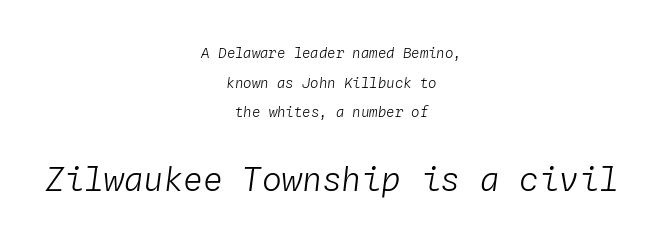
Q: Is the text bold? A: No.
Q: Is the text italic (slanted)? A: Yes, it leans right by about 4 degrees.
Q: Is the text underlined? A: No.
Q: How is the paragraph aligned? A: Centered.
Q: Is the spacing between letters normal or unusually wide? A: Normal.
Q: Is the spacing between lines tight, normal or loose? A: Loose.
Q: Which block of text is set in a larger size, the first (top) or the second (bottom)? A: The second (bottom) one.
Q: Width (condensed, normal, or wide)? A: Normal.
Q: Stroke contrast? A: Low.
Q: x-height? A: Medium.
Q: Monospaced? A: Yes.
